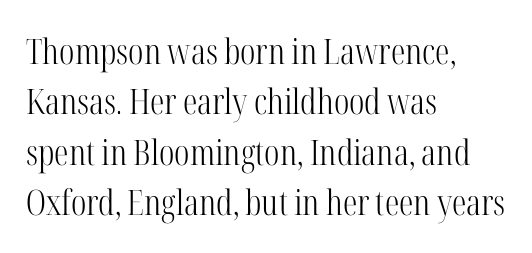
Spacing verdict: proportional, widths tailored to each character. Old-style or modern, the face here clearly has serifs. No word sits above an underline. Words appear dense and cohesive because spacing is normal. Stroke mass is kept to a normal reading level or below.
